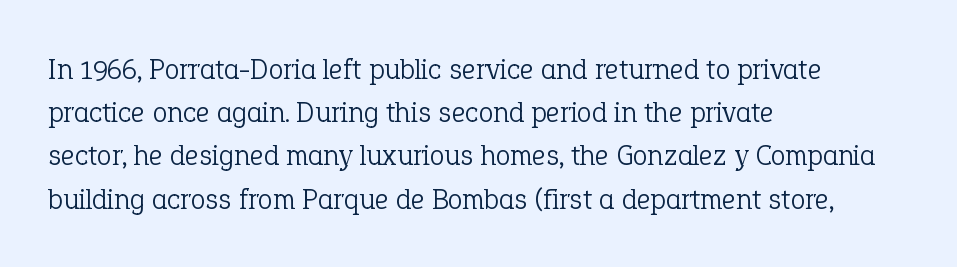
{"serif": "yes", "italic": "no", "bold": "no", "weight": "light", "width": "normal", "stroke_contrast": "low", "x_height": "medium", "monospaced": "no", "underline": "no", "align": "left", "line_spacing": "normal", "line_spacing_ratio": 1.44, "letter_spacing": "normal", "letter_spacing_em": 0.0, "glyph_px": 30}
